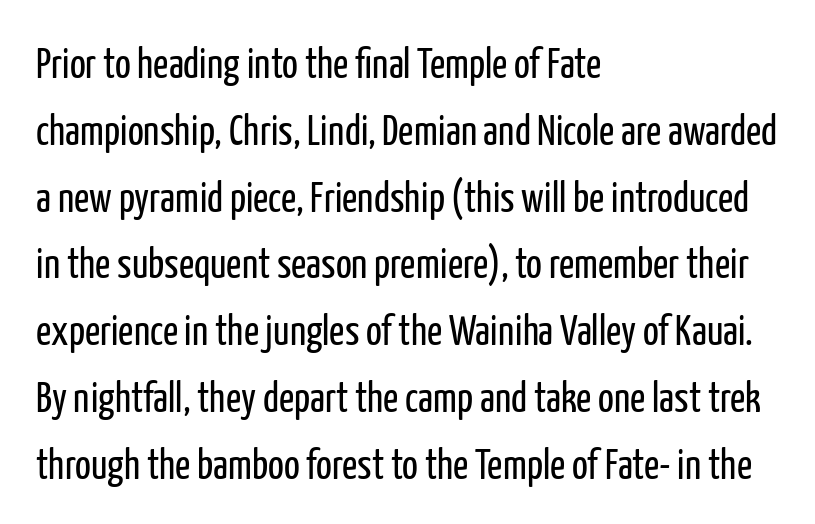
The image shows 42 px regular-weight, condensed sans-serif type, upright; set left-aligned, normal line spacing (1.59x), normal letter spacing, not underlined; low stroke contrast and a medium x-height.
